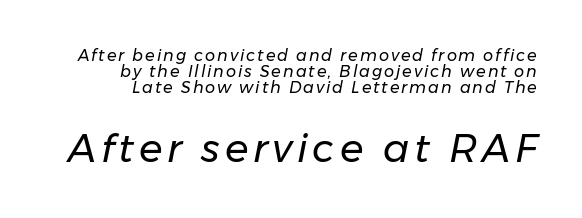
The image shows 39 px regular-weight type, italic (leaning right); set right-aligned, tight line spacing (1.0x), not underlined; the second (bottom) block is 2.44x larger; low stroke contrast and a medium x-height.
